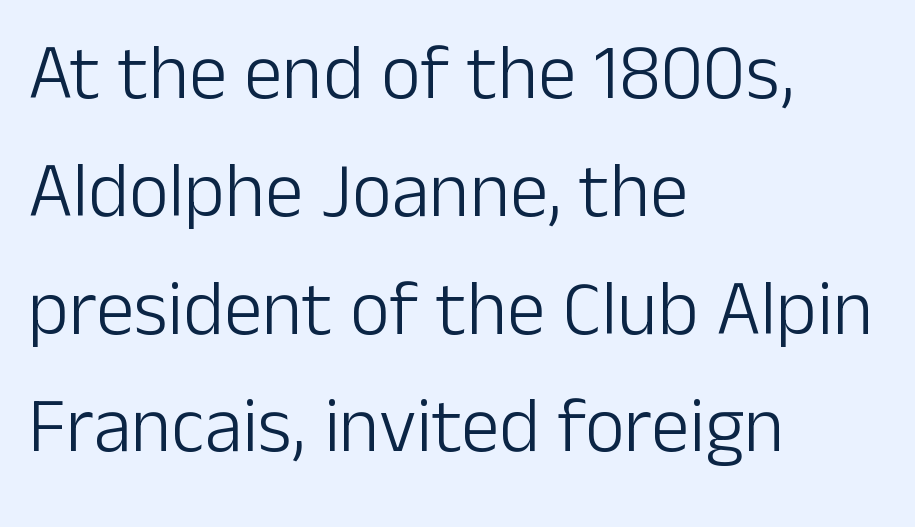
The image shows 77 px light sans-serif type, upright; set left-aligned, normal line spacing (1.53x), normal letter spacing, not underlined; low stroke contrast and a medium x-height.
